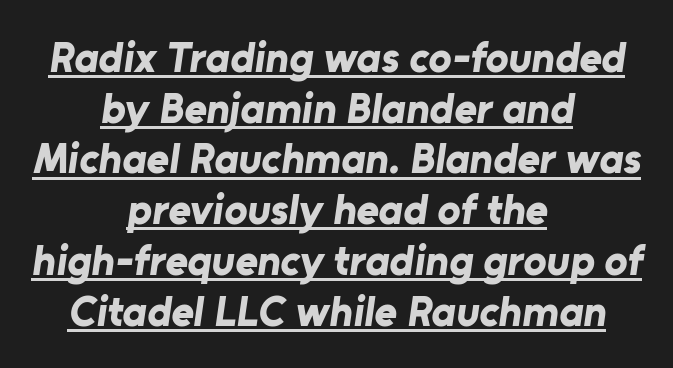
The image shows 43 px bold sans-serif type; set centered, line spacing 1.18x, normal letter spacing, underlined; low stroke contrast and a medium x-height.
